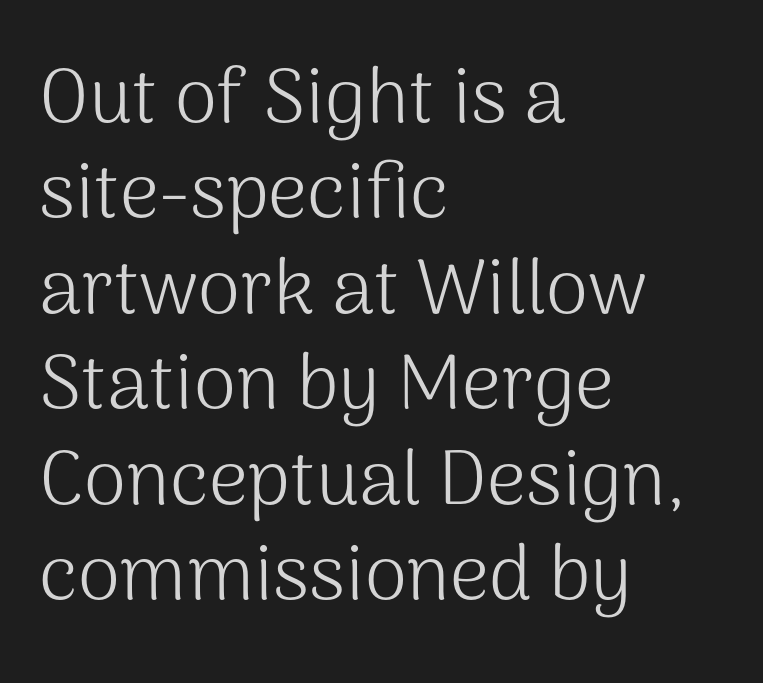
{"serif": "no", "italic": "no", "bold": "no", "weight": "light", "width": "normal", "stroke_contrast": "medium", "x_height": "medium", "monospaced": "no", "underline": "no", "align": "left", "line_spacing_ratio": 1.24, "letter_spacing": "normal", "letter_spacing_em": 0.0, "glyph_px": 77}
